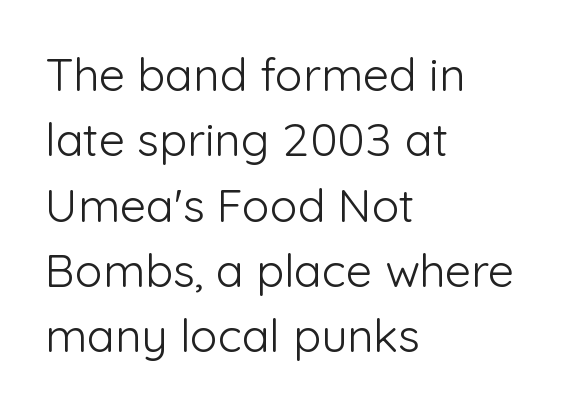
{"serif": "no", "italic": "no", "bold": "no", "weight": "light", "width": "normal", "stroke_contrast": "low", "x_height": "medium", "monospaced": "no", "underline": "no", "align": "left", "line_spacing": "normal", "line_spacing_ratio": 1.42, "letter_spacing": "normal", "letter_spacing_em": 0.0, "glyph_px": 46}
